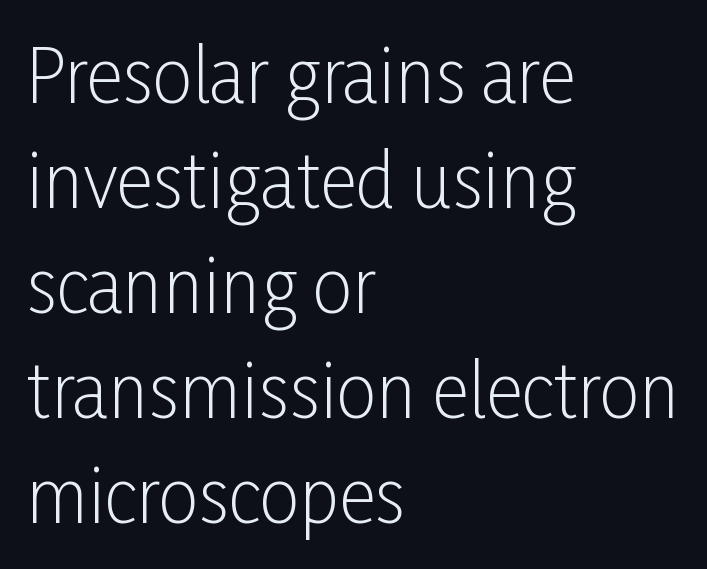
{"serif": "no", "italic": "no", "bold": "no", "weight": "light", "width": "condensed", "stroke_contrast": "low", "x_height": "medium", "monospaced": "no", "underline": "no", "align": "left", "line_spacing": "normal", "line_spacing_ratio": 1.46, "letter_spacing": "normal", "letter_spacing_em": 0.0, "glyph_px": 72}
